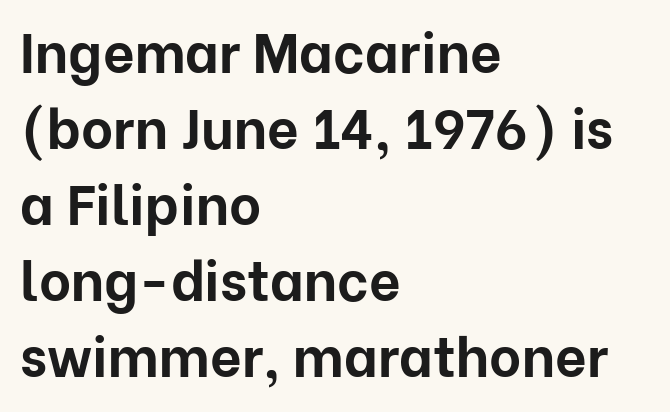
Q: Is the text bold? A: Yes.
Q: Is the text italic (slanted)? A: No, it is upright.
Q: Is the typeface a serif or a sans-serif typeface? A: Sans-serif.
Q: Is the text underlined? A: No.
Q: How is the paragraph aligned? A: Left-aligned.
Q: Is the spacing between letters normal or unusually wide? A: Normal.
Q: Is the spacing between lines tight, normal or loose? A: Normal.
Q: Width (condensed, normal, or wide)? A: Normal.
Q: Stroke contrast? A: Low.
Q: x-height? A: Medium.
Q: Monospaced? A: No.
